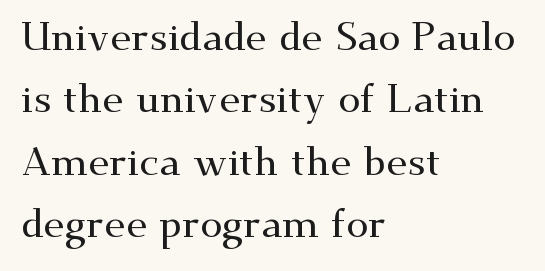
The lines are quadded left. You can tell it's not italic because the verticals are truly vertical. The passage shown has conventional tracking throughout. A typesetter would call this proportional, since set widths differ per character. Typographically, this falls in the serif category. The glyphs are unaccompanied by any horizontal stroke below them.
